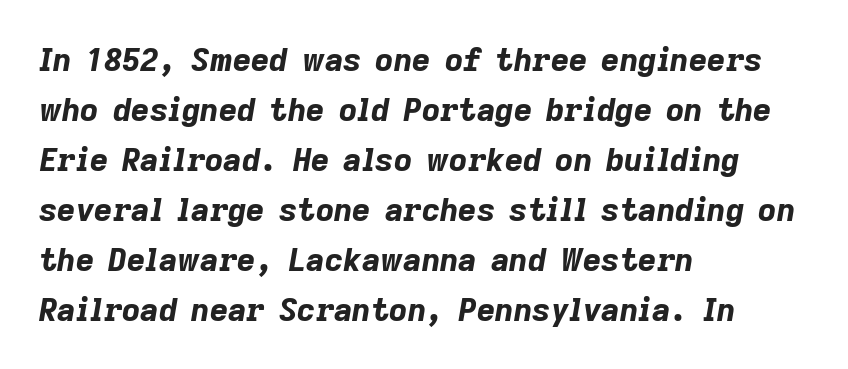
{"italic": "yes", "lean": "right", "slant_degrees": 9, "bold": "yes", "weight": "bold", "width": "normal", "stroke_contrast": "low", "x_height": "medium", "monospaced": "no", "underline": "no", "align": "left", "line_spacing": "normal", "line_spacing_ratio": 1.56, "letter_spacing": "normal", "letter_spacing_em": 0.0, "glyph_px": 32}
